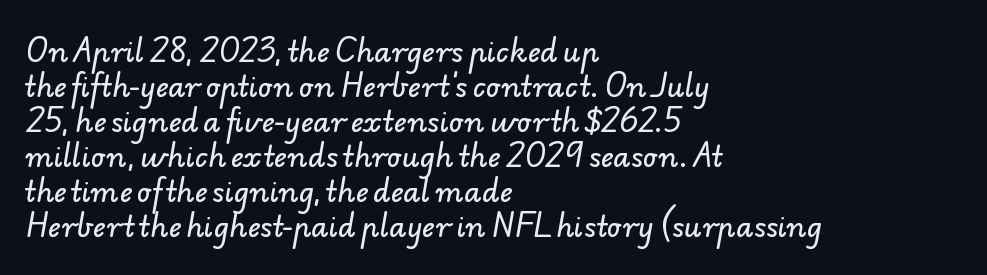
The image shows 28 px sans-serif type; set left-aligned, normal line spacing (1.25x), normal letter spacing, not underlined; low stroke contrast and a small x-height.
